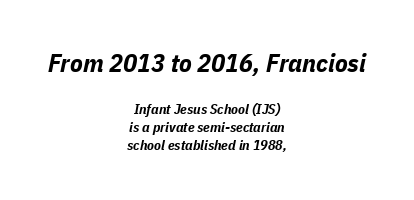
{"italic": "yes", "lean": "right", "slant_degrees": 11, "bold": "yes", "underline": "no", "align": "center", "line_spacing": "normal", "line_spacing_ratio": 1.29, "letter_spacing": "normal", "letter_spacing_em": 0.0, "larger_block": "first", "size_ratio": 1.86, "glyph_px": 26}
